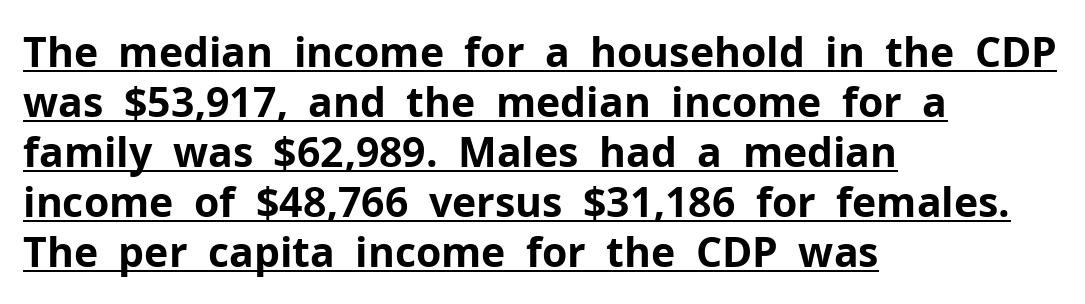
Q: Is the text bold? A: Yes.
Q: Is the text italic (slanted)? A: No, it is upright.
Q: Is the typeface a serif or a sans-serif typeface? A: Sans-serif.
Q: Is the text underlined? A: Yes.
Q: How is the paragraph aligned? A: Left-aligned.
Q: Is the spacing between letters normal or unusually wide? A: Normal.
Q: Width (condensed, normal, or wide)? A: Normal.
Q: Stroke contrast? A: Low.
Q: x-height? A: Medium.
Q: Monospaced? A: No.
